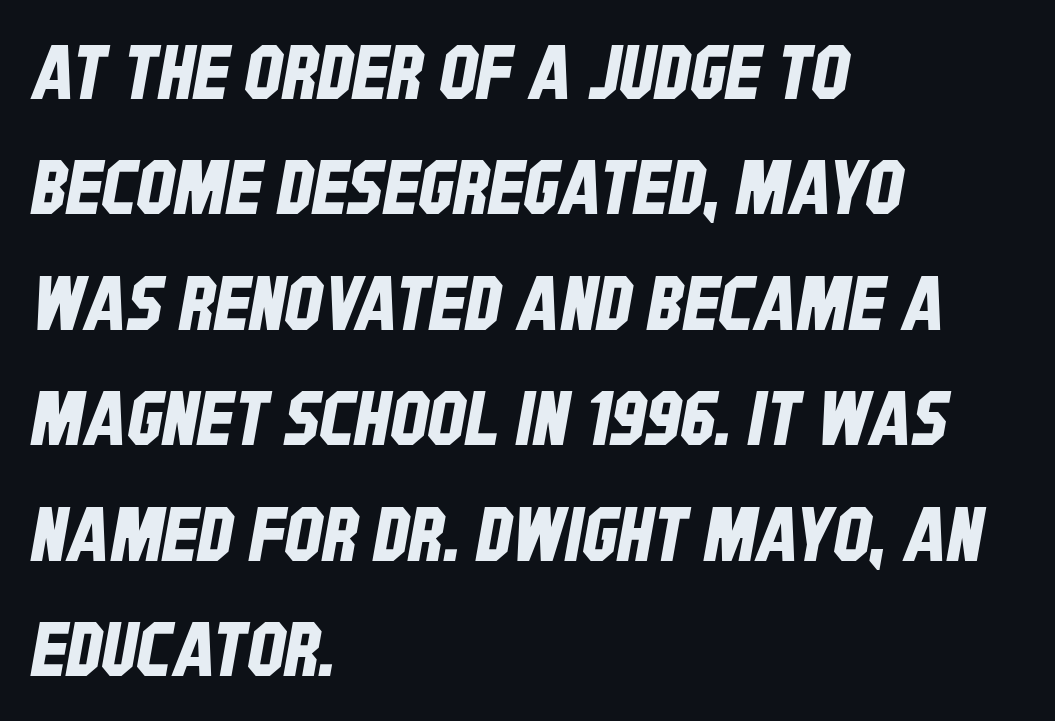
Q: Is the typeface a serif or a sans-serif typeface? A: Sans-serif.
Q: Is the text underlined? A: No.
Q: How is the paragraph aligned? A: Left-aligned.
Q: Is the spacing between letters normal or unusually wide? A: Normal.
Q: Is the spacing between lines tight, normal or loose? A: Normal.
Q: Width (condensed, normal, or wide)? A: Condensed.
Q: Stroke contrast? A: Low.
Q: x-height? A: Large.
Q: Monospaced? A: No.
